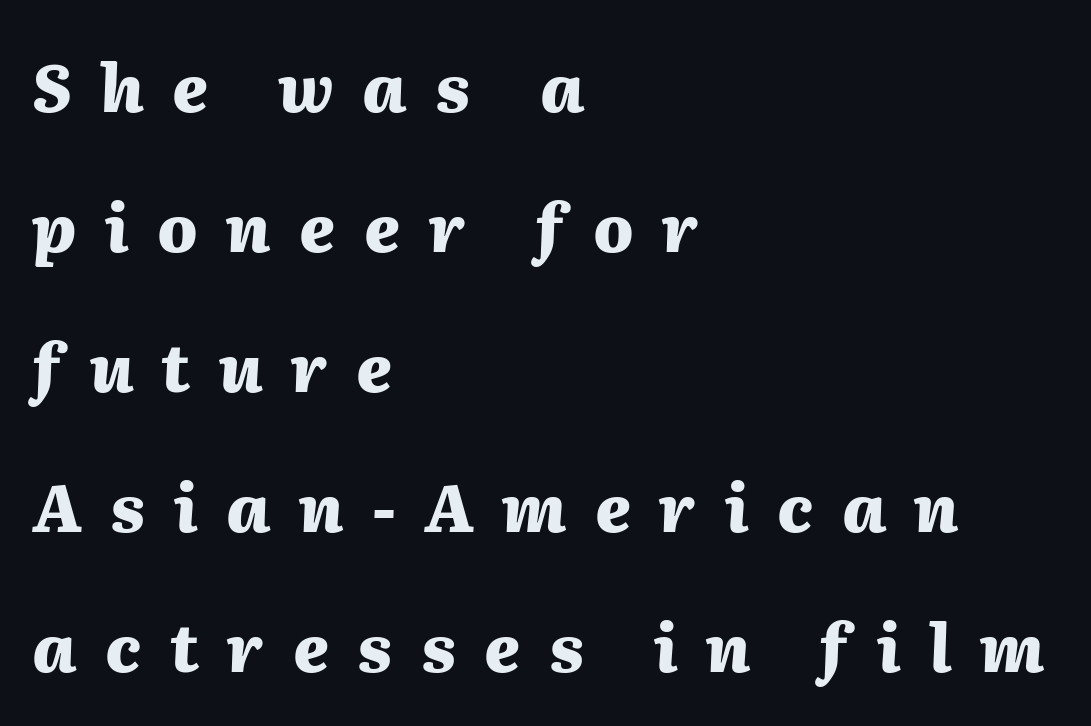
The image shows 66 px heavy type, italic (leaning right); set left-aligned, loose line spacing (2.12x), unusually wide letter spacing (+0.43 em), not underlined; medium stroke contrast and a medium x-height.
